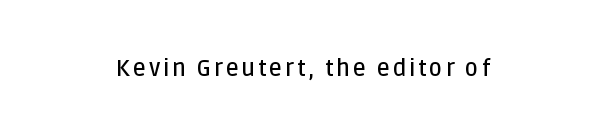
Q: Is the text bold? A: Semi-bold.
Q: Is the text italic (slanted)? A: No, it is upright.
Q: Is the text underlined? A: No.
Q: How is the paragraph aligned? A: Centered.
